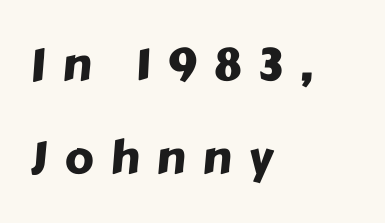
The image shows 45 px sans-serif type; set left-aligned, loose line spacing (2.06x), unusually wide letter spacing (+0.38 em), not underlined; low stroke contrast and a medium x-height.
